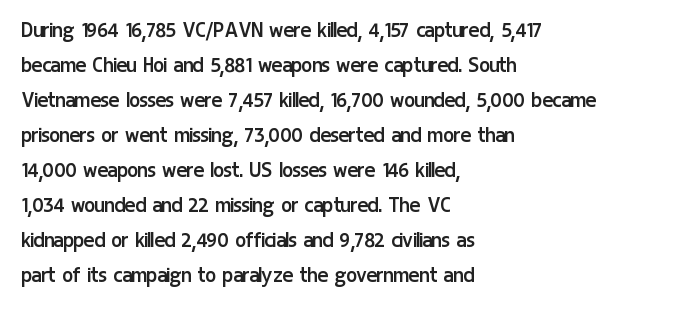
{"italic": "no", "bold": "no", "underline": "no", "align": "left", "line_spacing": "normal", "line_spacing_ratio": 1.4, "letter_spacing": "normal", "letter_spacing_em": 0.0, "glyph_px": 25}
